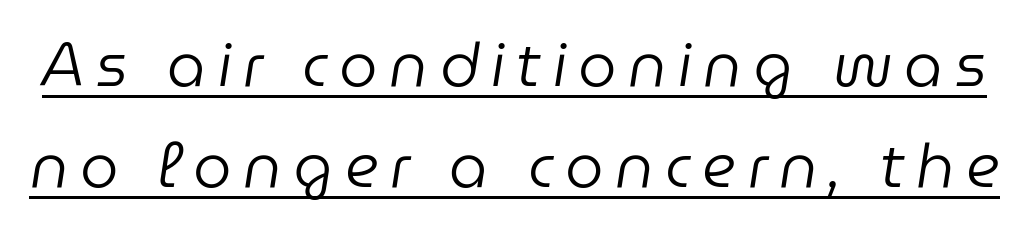
The image shows 61 px regular-weight type, italic (leaning right); set normal line spacing (1.66x), underlined; low stroke contrast and a medium x-height.
